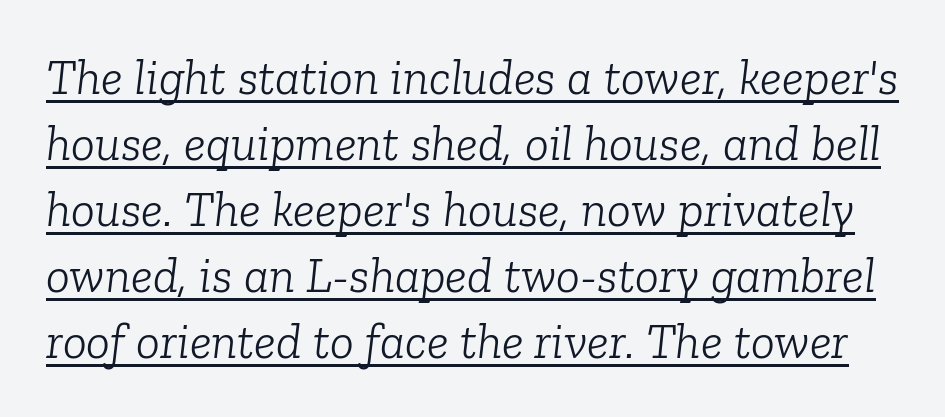
Q: Is the text bold? A: No.
Q: Is the text italic (slanted)? A: Yes, it leans right by about 6 degrees.
Q: Is the typeface a serif or a sans-serif typeface? A: Serif.
Q: Is the text underlined? A: Yes.
Q: Is the spacing between letters normal or unusually wide? A: Normal.
Q: Is the spacing between lines tight, normal or loose? A: Normal.
Q: Width (condensed, normal, or wide)? A: Normal.
Q: Stroke contrast? A: Low.
Q: x-height? A: Medium.
Q: Monospaced? A: No.
